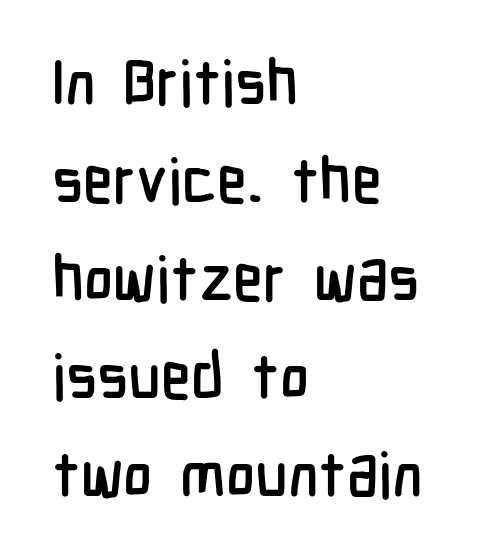
Q: Is the text italic (slanted)? A: No, it is upright.
Q: Is the typeface a serif or a sans-serif typeface? A: Sans-serif.
Q: Is the text underlined? A: No.
Q: How is the paragraph aligned? A: Left-aligned.
Q: Is the spacing between letters normal or unusually wide? A: Normal.
Q: Is the spacing between lines tight, normal or loose? A: Normal.
Q: Width (condensed, normal, or wide)? A: Condensed.
Q: Stroke contrast? A: Low.
Q: x-height? A: Medium.
Q: Monospaced? A: No.
